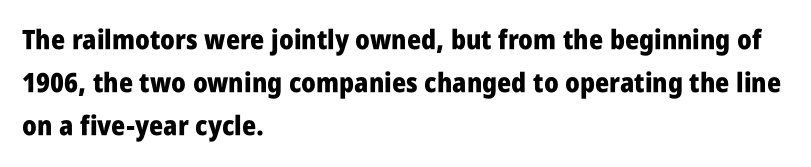
Typesetter's note: full bold, strokes at maximum text heaviness. Quick note: interline space is typical. Compared with a centered layout, this one pins lines to the left instead. Tall strokes in this sample are plumb rather than angled. The tracking reads as untouched default to a designer's eye. Has an underline been added? It has not.
